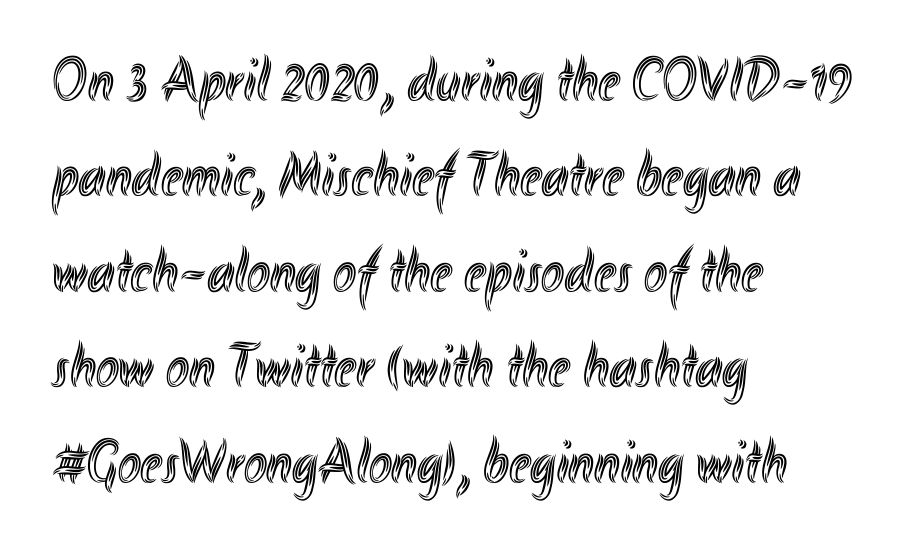
Words float on clear page, feet unadorned. Reading down the column, the eye jumps a familiar distance to each next line. The letters advance in unequal steps, a hallmark of proportional type. Caption: multi-line text, flush left, ragged right. Look at the tracking — it's just the regular setting, nothing added.
